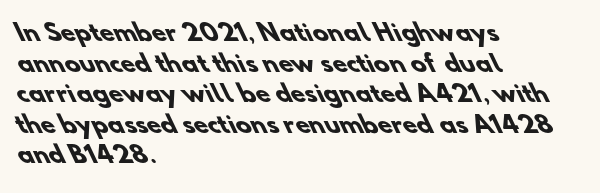
The designer left line spacing at the default. What stands out about the letter spacing? Nothing — it is the standard amount. The rendering uses a bold face; every stroke is thick and dark. Casual observation: everything's shoved over to the left. The foot of each line stays bare and open.
